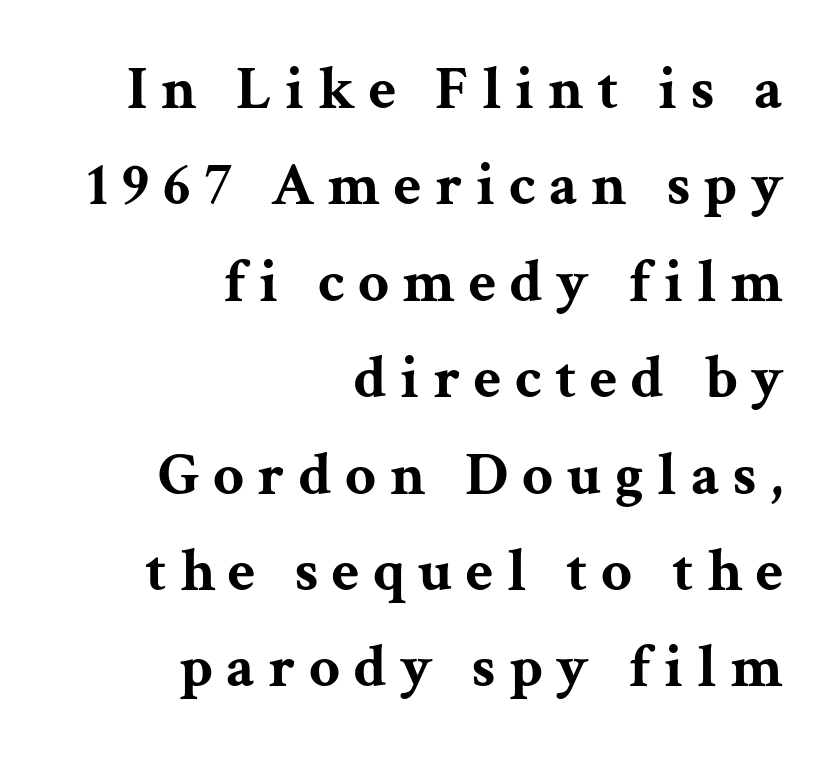
Q: Is the text bold? A: Yes.
Q: Is the text italic (slanted)? A: No, it is upright.
Q: Is the typeface a serif or a sans-serif typeface? A: Serif.
Q: Is the text underlined? A: No.
Q: How is the paragraph aligned? A: Right-aligned.
Q: Is the spacing between letters normal or unusually wide? A: Unusually wide.
Q: Is the spacing between lines tight, normal or loose? A: Normal.
Q: Width (condensed, normal, or wide)? A: Wide.
Q: Stroke contrast? A: Medium.
Q: x-height? A: Medium.
Q: Monospaced? A: No.
